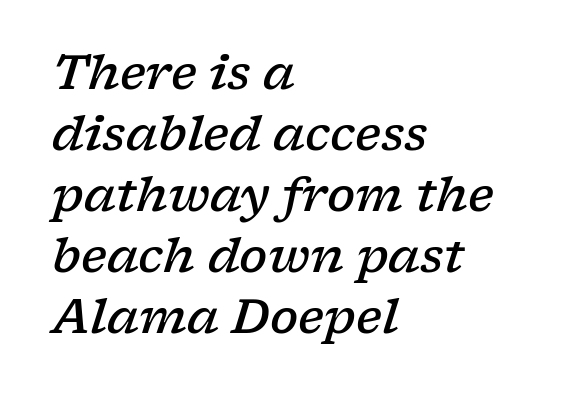
{"serif": "yes", "italic": "yes", "lean": "right", "slant_degrees": 17, "bold": "semi", "weight": "semibold", "width": "wide", "stroke_contrast": "low", "x_height": "medium", "monospaced": "no", "underline": "no", "align": "left", "line_spacing": "normal", "line_spacing_ratio": 1.3, "letter_spacing": "normal", "letter_spacing_em": 0.0, "glyph_px": 47}
